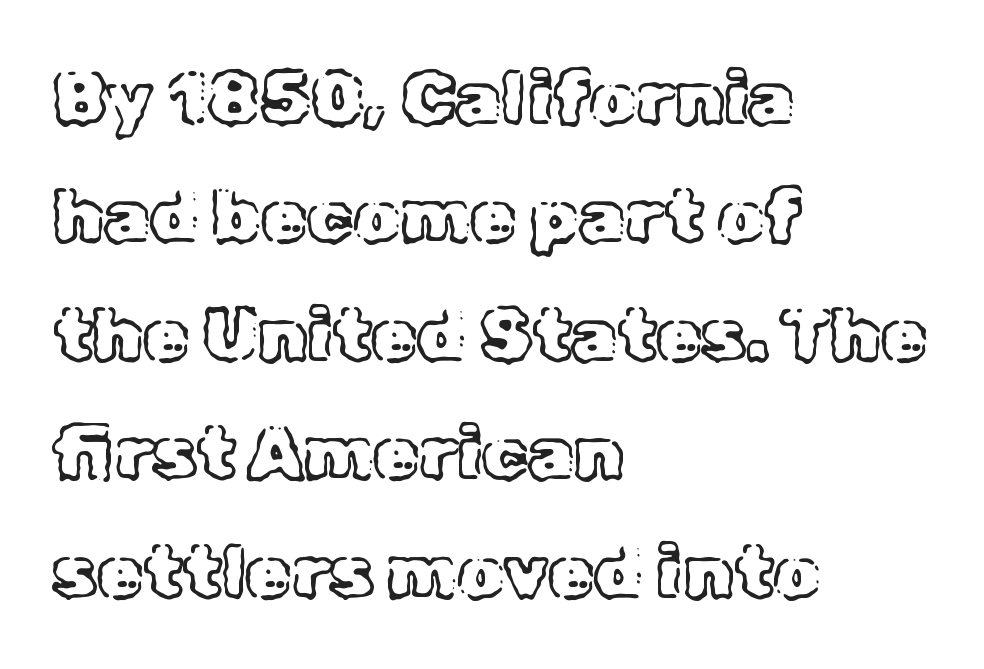
The image shows 74 px text type, upright; set left-aligned, normal line spacing (1.6x), normal letter spacing, not underlined; a medium x-height.
